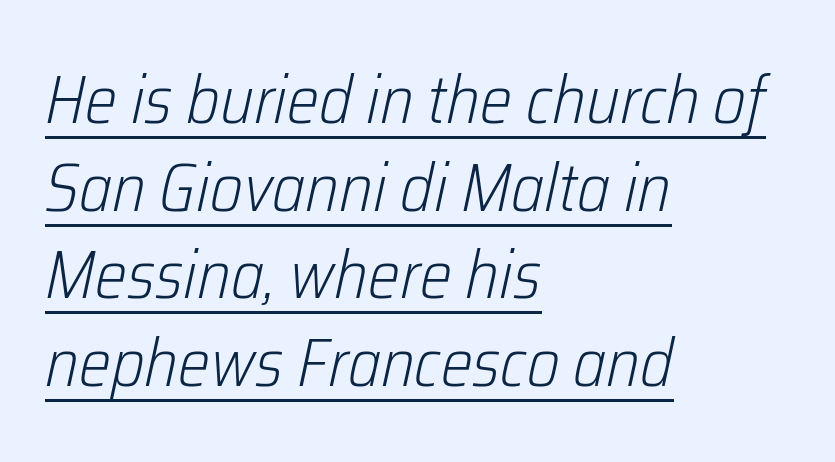
The type is set solid horizontally, with unmodified tracking. Is this a fixed-width face? No — the glyphs have proportional, varying widths. Is there much room between lines? A standard amount, neither cramped nor airy. The ragged edge is on the right, which tells us the setting is flush left. Decoration check: the copy is underlined. This reads as an unemphasized weight, regular at the heaviest.
